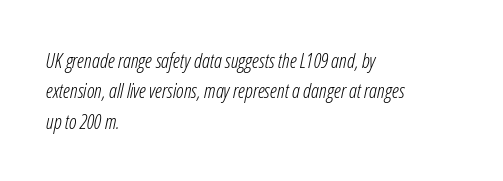
{"italic": "yes", "lean": "right", "slant_degrees": 12, "bold": "no", "underline": "no", "align": "left", "line_spacing": "normal", "line_spacing_ratio": 1.52, "letter_spacing": "normal", "letter_spacing_em": 0.0, "glyph_px": 20}
